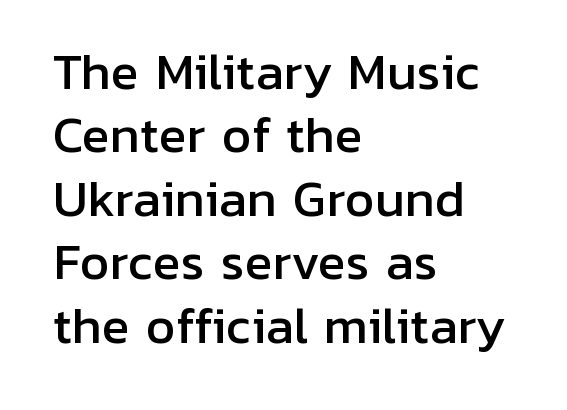
The image shows 47 px sans-serif type, upright; set left-aligned, normal line spacing (1.35x), normal letter spacing, not underlined; low stroke contrast and a medium x-height.
